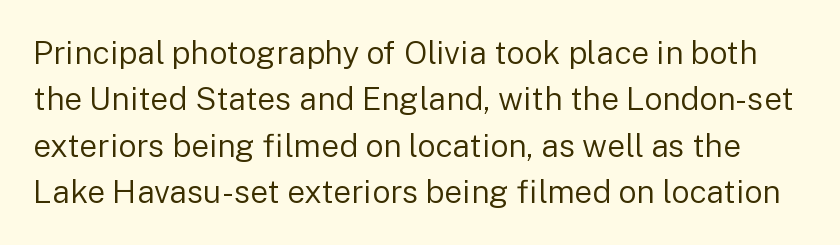
Q: Is the text bold? A: No.
Q: Is the text italic (slanted)? A: No, it is upright.
Q: Is the typeface a serif or a sans-serif typeface? A: Sans-serif.
Q: Is the text underlined? A: No.
Q: Is the spacing between letters normal or unusually wide? A: Normal.
Q: Is the spacing between lines tight, normal or loose? A: Normal.
Q: Width (condensed, normal, or wide)? A: Normal.
Q: Stroke contrast? A: Low.
Q: x-height? A: Medium.
Q: Monospaced? A: No.
